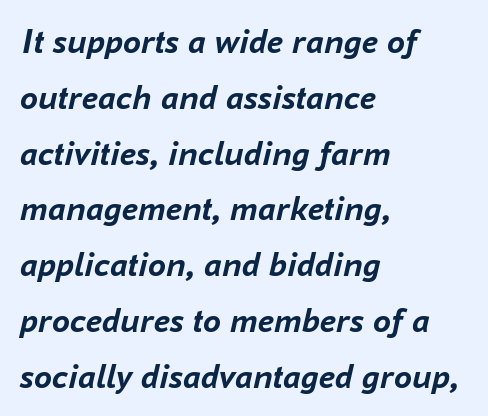
The image shows 36 px semibold type, italic (leaning right); set left-aligned, normal line spacing (1.55x), normal letter spacing, not underlined; low stroke contrast and a medium x-height.
